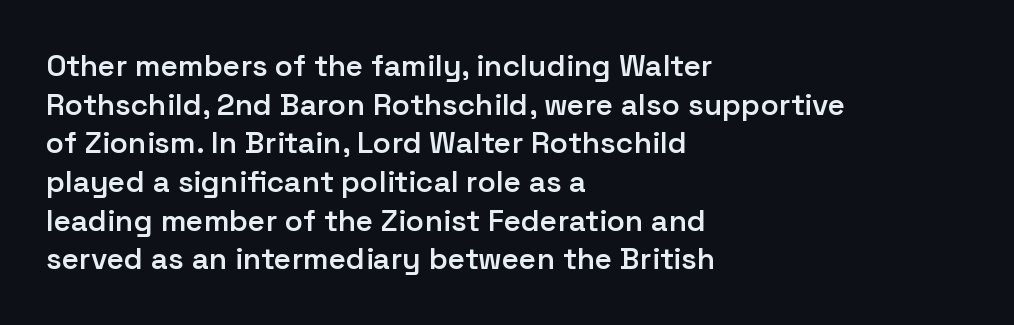
The image shows 30 px semibold sans-serif type, upright; set left-aligned, normal line spacing (1.29x), normal letter spacing, not underlined; low stroke contrast and a medium x-height.
